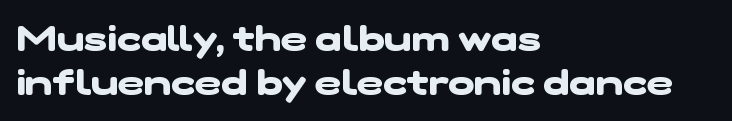
Q: Is the text bold? A: Yes.
Q: Is the typeface a serif or a sans-serif typeface? A: Sans-serif.
Q: Is the text underlined? A: No.
Q: How is the paragraph aligned? A: Left-aligned.
Q: Is the spacing between letters normal or unusually wide? A: Normal.
Q: Is the spacing between lines tight, normal or loose? A: Normal.
Q: Width (condensed, normal, or wide)? A: Wide.
Q: Stroke contrast? A: Low.
Q: x-height? A: Medium.
Q: Monospaced? A: No.
